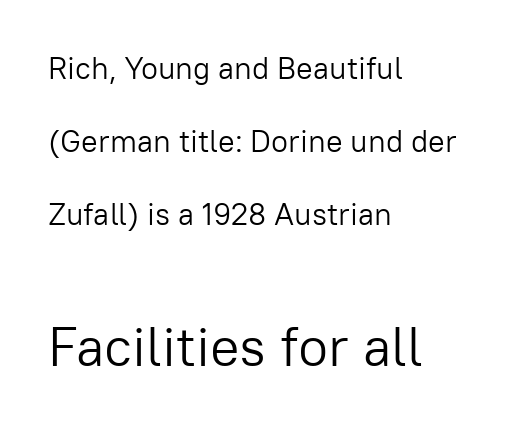
Q: Is the text bold? A: No.
Q: Is the text italic (slanted)? A: No, it is upright.
Q: Is the typeface a serif or a sans-serif typeface? A: Sans-serif.
Q: Is the text underlined? A: No.
Q: How is the paragraph aligned? A: Left-aligned.
Q: Is the spacing between letters normal or unusually wide? A: Normal.
Q: Is the spacing between lines tight, normal or loose? A: Loose.
Q: Which block of text is set in a larger size, the first (top) or the second (bottom)? A: The second (bottom) one.
Q: Width (condensed, normal, or wide)? A: Normal.
Q: Stroke contrast? A: Low.
Q: x-height? A: Medium.
Q: Monospaced? A: No.
